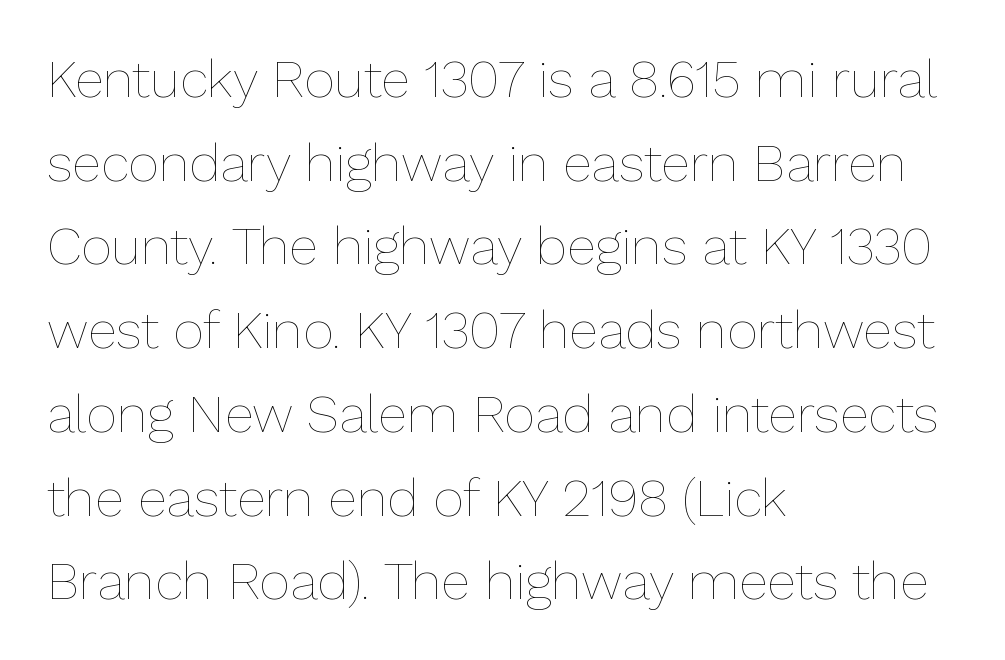
The image shows 53 px thin type, upright; set left-aligned, normal line spacing (1.58x), normal letter spacing, not underlined; low stroke contrast and a medium x-height.
